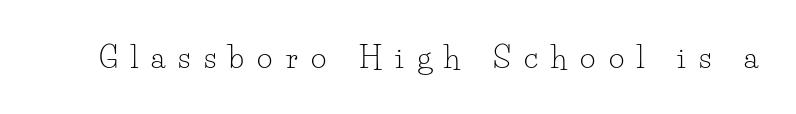
Notice how the stems are strictly vertical — no italics here. Looks like regular typesetting: each glyph gets only the width it needs. The strokes are not fattened; the text isn't bold. The type is letterspaced generously, with wide tracking. What kind of face is this? One with serifs. The passage shown is not underscored anywhere.
